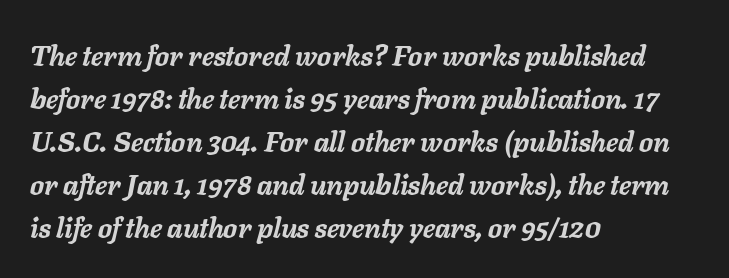
Does the leading feel generous? No, just average. The typesetting leans heavy: a genuine bold. Looks like regular typesetting: each glyph gets only the width it needs. Look at the tracking — it's just the regular setting, nothing added. One-word summary of the alignment: left. The glyphs are unaccompanied by any horizontal stroke below them.
